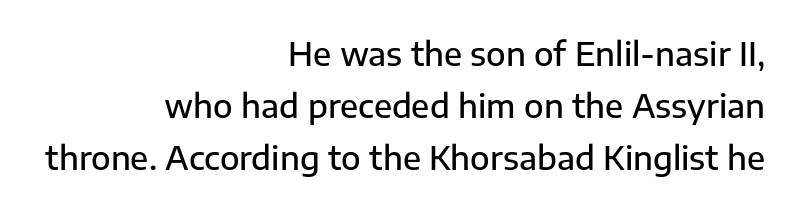
Q: Is the text bold? A: Semi-bold.
Q: Is the text italic (slanted)? A: No, it is upright.
Q: Is the typeface a serif or a sans-serif typeface? A: Sans-serif.
Q: Is the text underlined? A: No.
Q: How is the paragraph aligned? A: Right-aligned.
Q: Is the spacing between letters normal or unusually wide? A: Normal.
Q: Is the spacing between lines tight, normal or loose? A: Normal.
Q: Width (condensed, normal, or wide)? A: Normal.
Q: Stroke contrast? A: Low.
Q: x-height? A: Medium.
Q: Monospaced? A: No.
